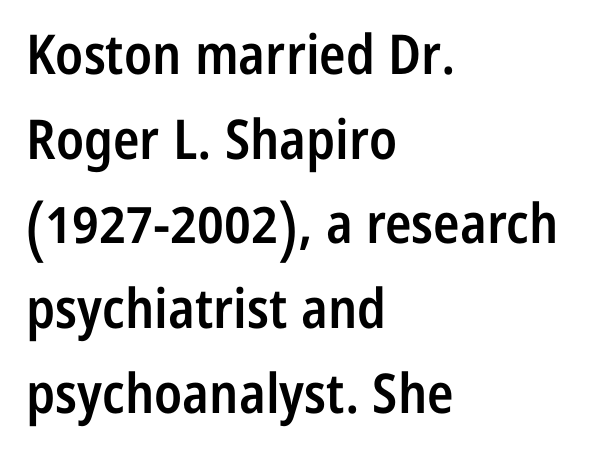
Q: Is the text bold? A: Semi-bold.
Q: Is the text italic (slanted)? A: No, it is upright.
Q: Is the typeface a serif or a sans-serif typeface? A: Sans-serif.
Q: Is the text underlined? A: No.
Q: How is the paragraph aligned? A: Left-aligned.
Q: Is the spacing between letters normal or unusually wide? A: Normal.
Q: Is the spacing between lines tight, normal or loose? A: Normal.
Q: Width (condensed, normal, or wide)? A: Condensed.
Q: Stroke contrast? A: Low.
Q: x-height? A: Medium.
Q: Monospaced? A: No.
